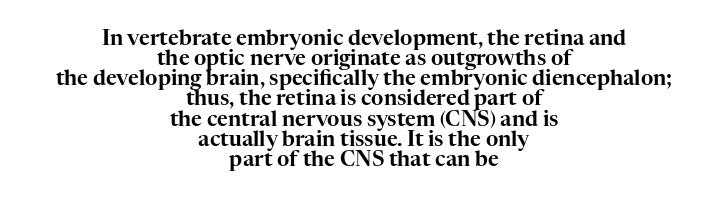
The strip under each line holds only bare page. Observe the ordinary spacing: letters are neighbours, not strangers. The setting favours the middle, as headings and verse often do. Upright lettering throughout.
